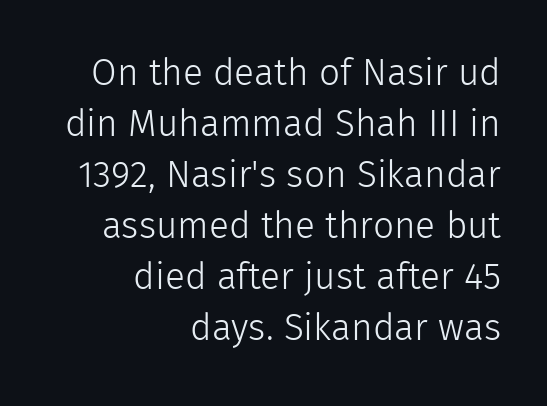
{"serif": "no", "italic": "no", "bold": "no", "weight": "light", "width": "normal", "x_height": "medium", "monospaced": "no", "underline": "no", "align": "right", "line_spacing": "normal", "line_spacing_ratio": 1.38, "letter_spacing": "normal", "letter_spacing_em": 0.0, "glyph_px": 37}
